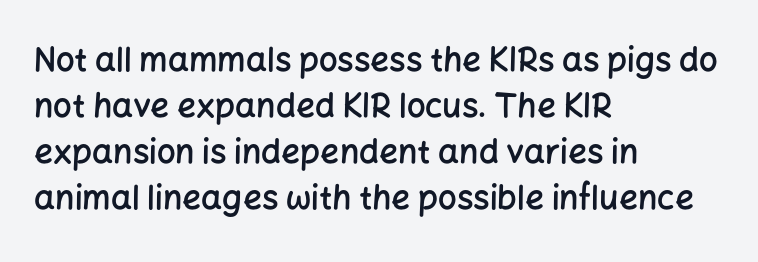
The image shows 33 px semibold sans-serif type, upright; set left-aligned, normal line spacing (1.39x), normal letter spacing, not underlined; low stroke contrast and a medium x-height.
